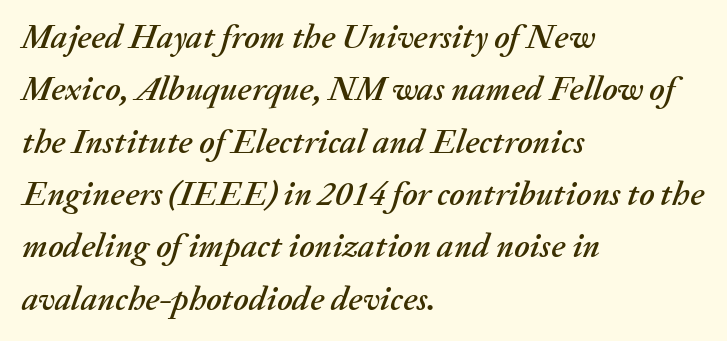
Q: Is the text italic (slanted)? A: Yes, it leans right by about 20 degrees.
Q: Is the text underlined? A: No.
Q: How is the paragraph aligned? A: Left-aligned.
Q: Is the spacing between letters normal or unusually wide? A: Normal.
Q: Is the spacing between lines tight, normal or loose? A: Normal.
Q: Width (condensed, normal, or wide)? A: Normal.
Q: Stroke contrast? A: Medium.
Q: x-height? A: Medium.
Q: Monospaced? A: No.
